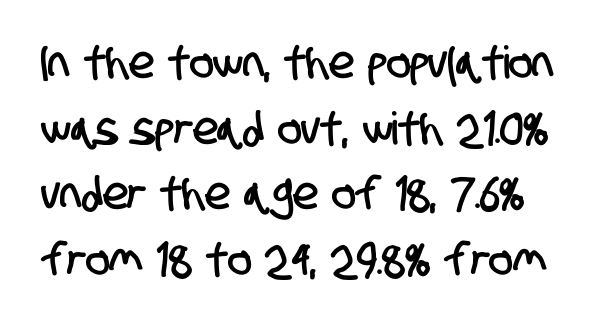
This rendering features lettering with no underline. Letter spacing: default. Nope, no serifs anywhere on these letters. The rendering uses natural spacing where letterforms have individual widths.
